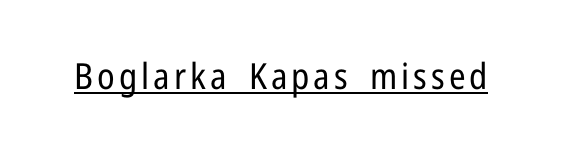
{"serif": "no", "italic": "no", "bold": "no", "weight": "regular", "width": "condensed", "stroke_contrast": "low", "x_height": "medium", "monospaced": "no", "underline": "yes", "glyph_px": 36}
